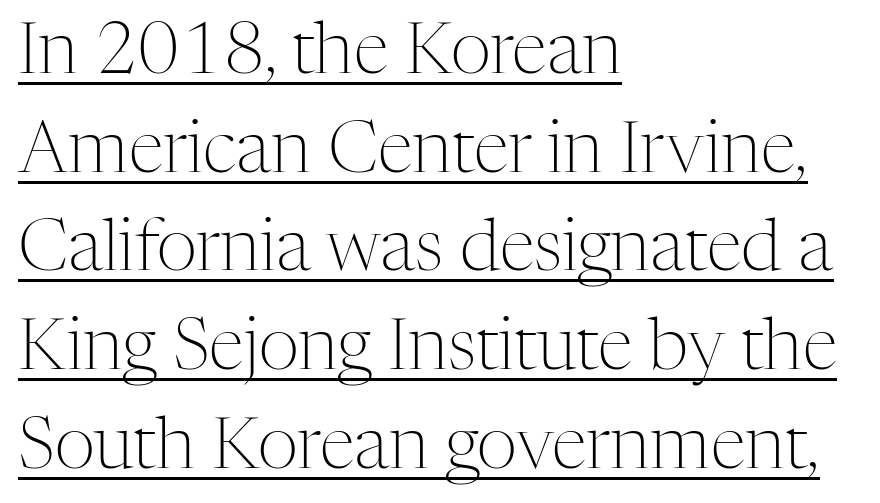
The image shows 71 px light serif type, upright; set left-aligned, normal line spacing (1.39x), normal letter spacing, underlined; medium stroke contrast and a medium x-height.
